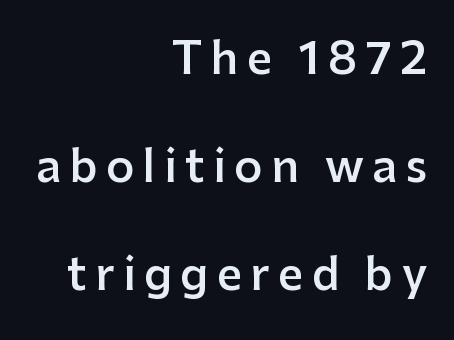
A typesetter would label this face a sans. Plain, unruled lines of type. The ragged edge is on the left, which tells us the setting is flush right. Is there any slant? The stems are plumb. The letters advance in unequal steps, a hallmark of proportional type.
